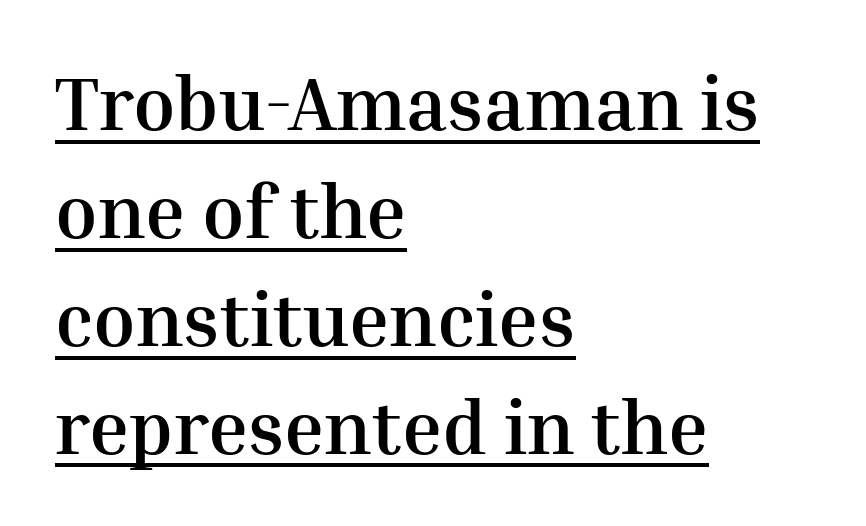
The image shows 76 px semibold serif type, upright; set left-aligned, normal line spacing (1.42x), normal letter spacing, underlined; medium stroke contrast and a medium x-height.
